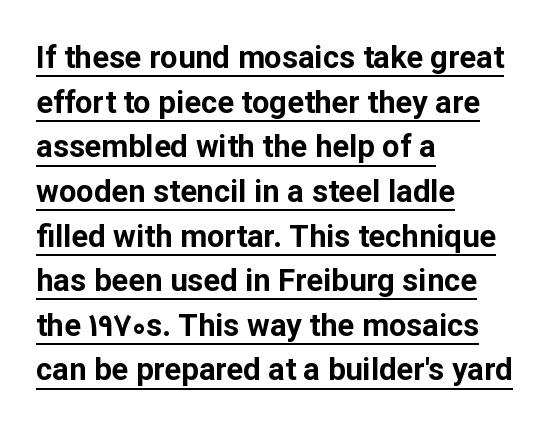
Q: Is the text bold? A: Yes.
Q: Is the text italic (slanted)? A: No, it is upright.
Q: Is the typeface a serif or a sans-serif typeface? A: Sans-serif.
Q: Is the text underlined? A: Yes.
Q: How is the paragraph aligned? A: Left-aligned.
Q: Is the spacing between letters normal or unusually wide? A: Normal.
Q: Is the spacing between lines tight, normal or loose? A: Normal.
Q: Width (condensed, normal, or wide)? A: Normal.
Q: Stroke contrast? A: Low.
Q: x-height? A: Medium.
Q: Monospaced? A: No.
